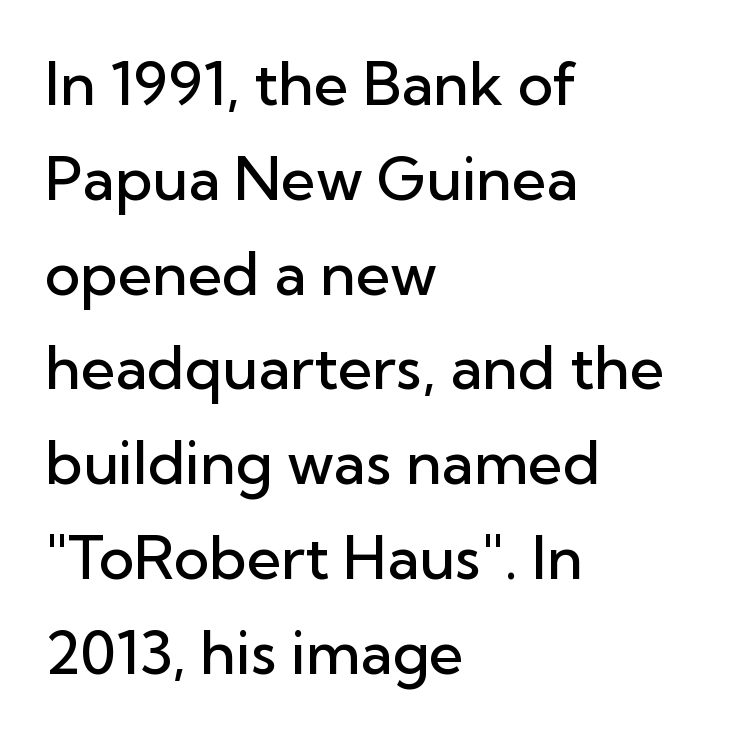
The image shows 60 px semibold sans-serif type, upright; set left-aligned, normal line spacing (1.58x), normal letter spacing, not underlined; low stroke contrast and a medium x-height.
